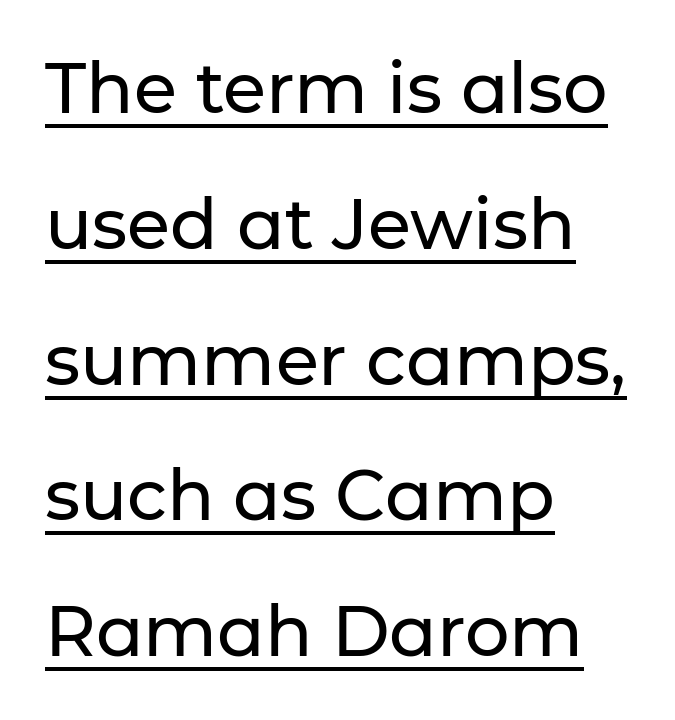
Q: Is the text italic (slanted)? A: No, it is upright.
Q: Is the typeface a serif or a sans-serif typeface? A: Sans-serif.
Q: Is the text underlined? A: Yes.
Q: How is the paragraph aligned? A: Left-aligned.
Q: Is the spacing between letters normal or unusually wide? A: Normal.
Q: Is the spacing between lines tight, normal or loose? A: Loose.
Q: Width (condensed, normal, or wide)? A: Normal.
Q: Stroke contrast? A: Low.
Q: x-height? A: Medium.
Q: Monospaced? A: No.
